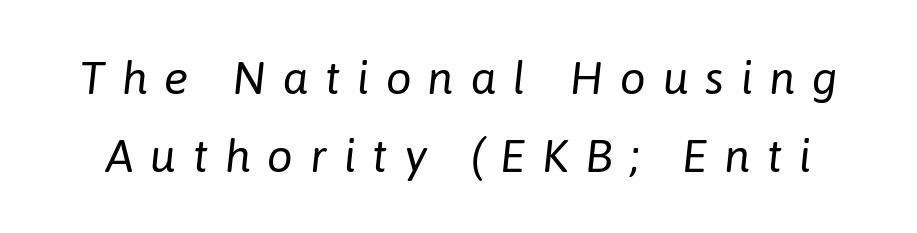
The image shows 46 px regular-weight type, italic (leaning right); set normal line spacing (1.69x), unusually wide letter spacing (+0.36 em), not underlined; low stroke contrast and a medium x-height.
